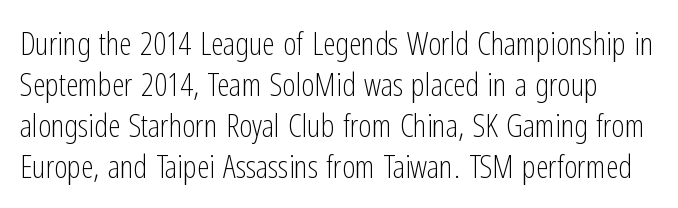
The image shows 32 px light, condensed sans-serif type, upright; set normal line spacing (1.28x), normal letter spacing, not underlined; low stroke contrast and a medium x-height.
